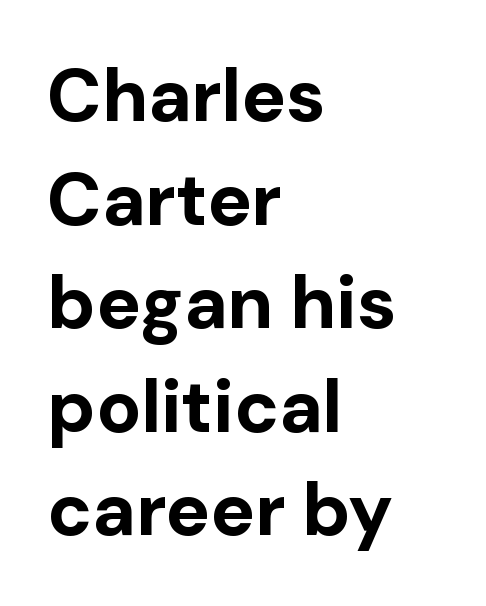
The image shows 74 px bold sans-serif type, upright; set left-aligned, normal line spacing (1.4x), normal letter spacing, not underlined; low stroke contrast and a medium x-height.
